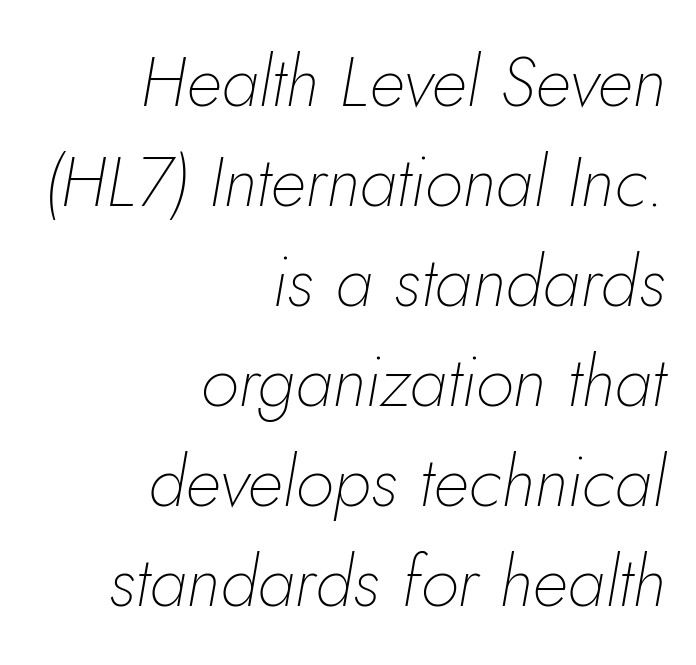
Q: Is the text bold? A: No.
Q: Is the text italic (slanted)? A: Yes, it leans right by about 5 degrees.
Q: Is the text underlined? A: No.
Q: How is the paragraph aligned? A: Right-aligned.
Q: Is the spacing between letters normal or unusually wide? A: Normal.
Q: Is the spacing between lines tight, normal or loose? A: Normal.
Q: Width (condensed, normal, or wide)? A: Normal.
Q: Stroke contrast? A: Low.
Q: x-height? A: Small.
Q: Monospaced? A: No.
